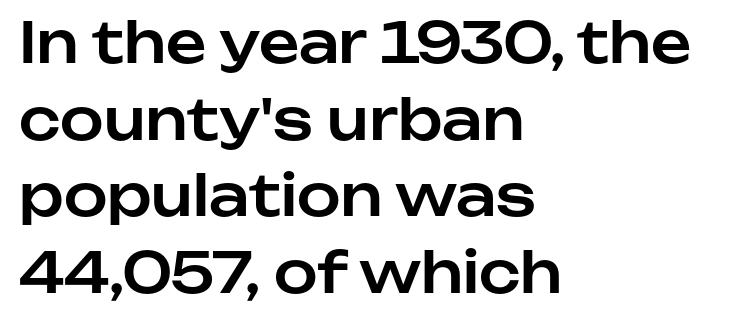
{"serif": "no", "italic": "no", "width": "normal", "stroke_contrast": "low", "x_height": "medium", "monospaced": "no", "underline": "no", "align": "left", "line_spacing": "normal", "line_spacing_ratio": 1.37, "letter_spacing": "normal", "letter_spacing_em": 0.0, "glyph_px": 56}
